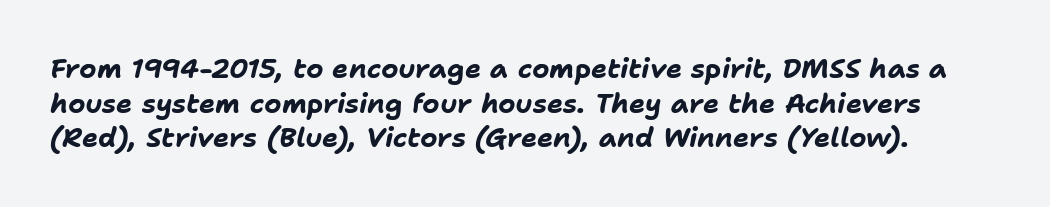
Q: Is the text bold? A: Yes.
Q: Is the text italic (slanted)? A: Yes, it leans right by about 11 degrees.
Q: Is the text underlined? A: No.
Q: Is the spacing between letters normal or unusually wide? A: Normal.
Q: Is the spacing between lines tight, normal or loose? A: Normal.
